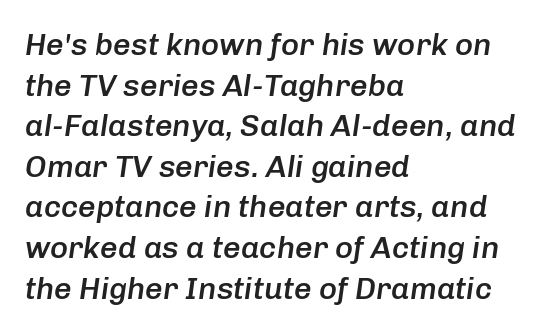
Q: Is the text bold? A: Semi-bold.
Q: Is the text italic (slanted)? A: Yes, it leans right by about 8 degrees.
Q: Is the text underlined? A: No.
Q: How is the paragraph aligned? A: Left-aligned.
Q: Is the spacing between letters normal or unusually wide? A: Normal.
Q: Is the spacing between lines tight, normal or loose? A: Normal.
Q: Width (condensed, normal, or wide)? A: Normal.
Q: Stroke contrast? A: Low.
Q: x-height? A: Medium.
Q: Monospaced? A: No.
